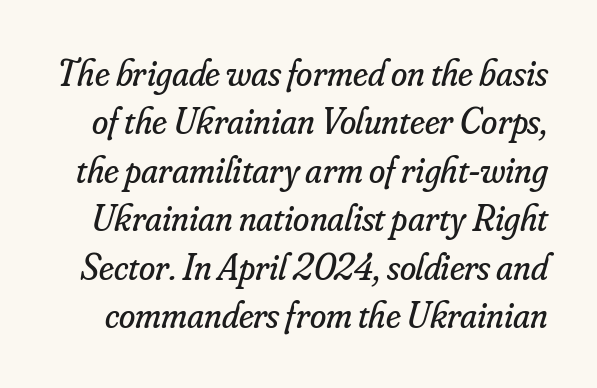
{"serif": "yes", "italic": "yes", "lean": "right", "slant_degrees": 16, "bold": "no", "weight": "regular", "width": "normal", "stroke_contrast": "low", "x_height": "small", "monospaced": "no", "underline": "no", "line_spacing": "normal", "line_spacing_ratio": 1.31, "letter_spacing": "normal", "letter_spacing_em": 0.0, "glyph_px": 37}
